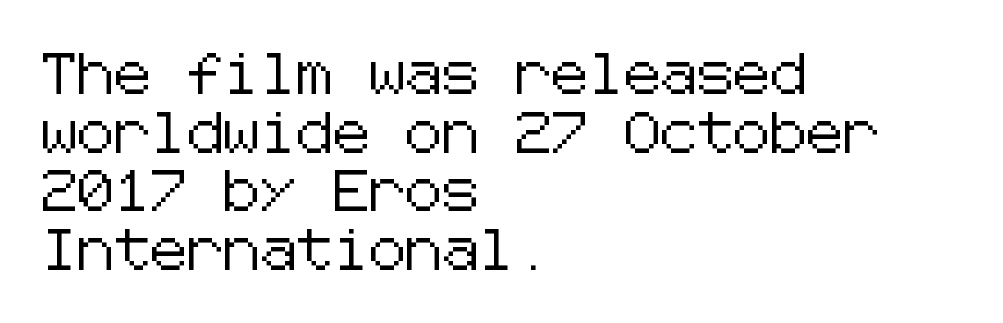
The image shows 41 px sans-serif type, upright; set left-aligned, normal line spacing (1.43x), normal letter spacing, not underlined; low stroke contrast and a medium x-height.
